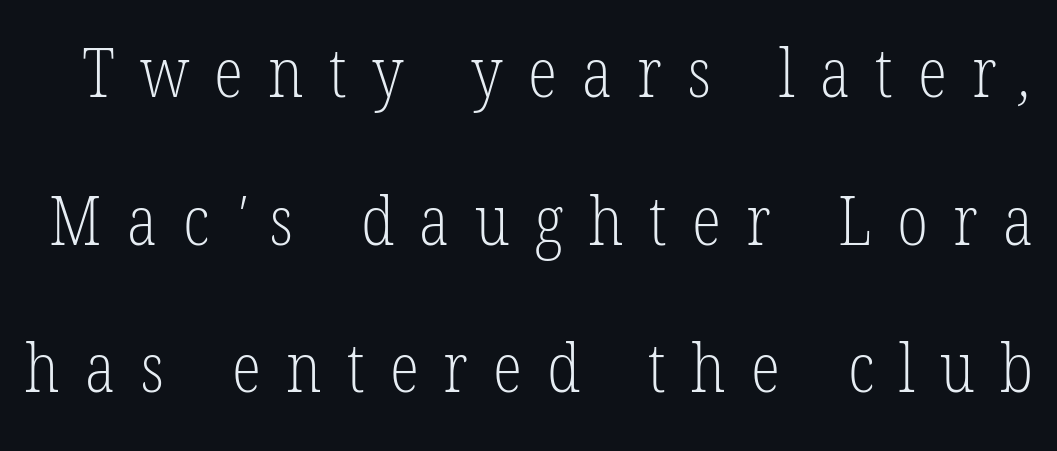
{"serif": "yes", "bold": "no", "weight": "light", "width": "condensed", "stroke_contrast": "low", "x_height": "medium", "monospaced": "no", "underline": "no", "line_spacing": "loose", "line_spacing_ratio": 2.17, "letter_spacing": "wide", "letter_spacing_em": 0.37, "glyph_px": 68}
